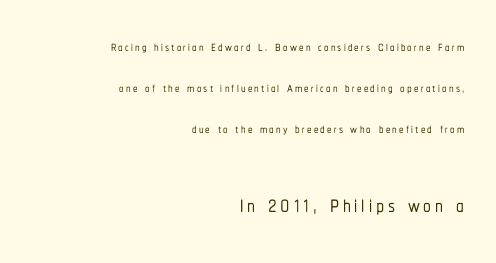
The image shows 31 px condensed sans-serif type, upright; set right-aligned, loose line spacing (2.28x), not underlined; the second (bottom) block is 1.72x larger; low stroke contrast and a medium x-height.
